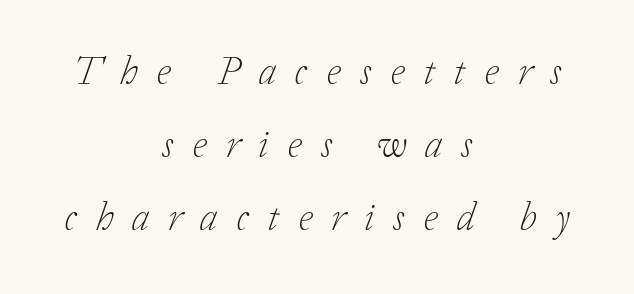
{"serif": "yes", "italic": "yes", "lean": "right", "slant_degrees": 20, "bold": "no", "weight": "light", "width": "normal", "stroke_contrast": "low", "x_height": "medium", "monospaced": "no", "underline": "no", "align": "center", "line_spacing_ratio": 1.87, "letter_spacing": "wide", "letter_spacing_em": 0.48, "glyph_px": 39}
